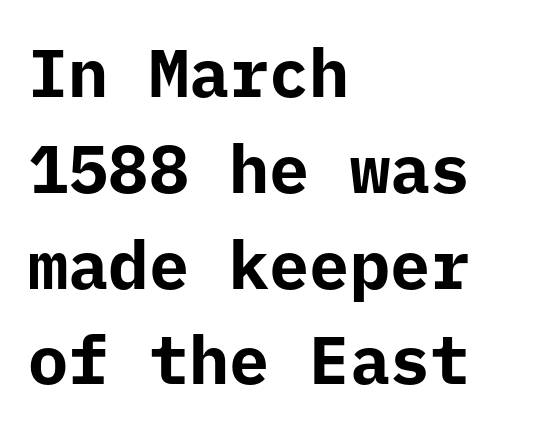
The image shows 67 px bold sans-serif type, upright, monospaced; set left-aligned, normal line spacing (1.43x), normal letter spacing, not underlined; low stroke contrast and a medium x-height.
